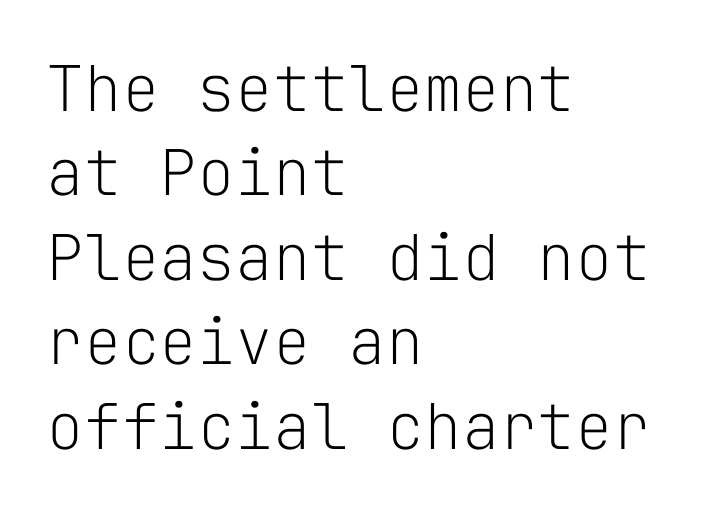
The image shows 63 px light sans-serif type, upright, monospaced; set left-aligned, normal line spacing (1.34x), normal letter spacing, not underlined; low stroke contrast and a medium x-height.
